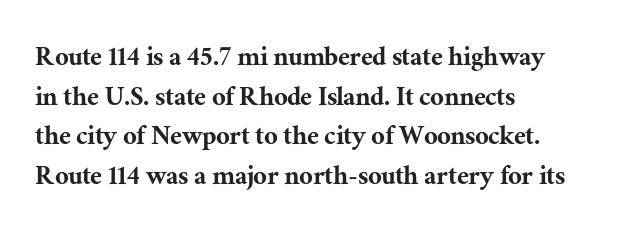
{"serif": "yes", "italic": "no", "width": "normal", "stroke_contrast": "medium", "x_height": "medium", "monospaced": "no", "underline": "no", "align": "left", "line_spacing": "normal", "line_spacing_ratio": 1.32, "letter_spacing": "normal", "letter_spacing_em": 0.0, "glyph_px": 30}
